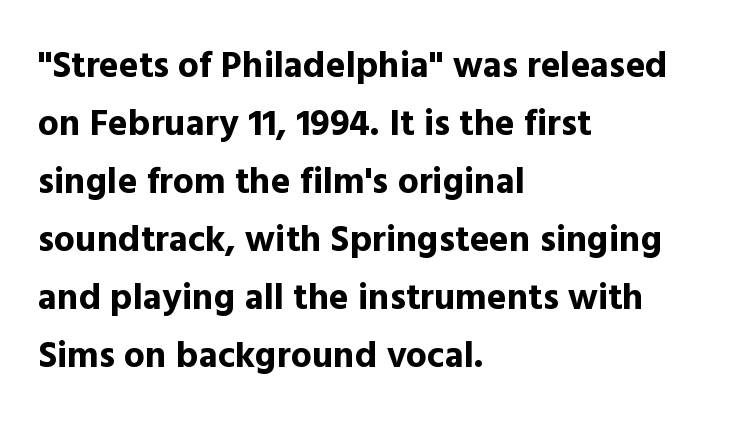
Q: Is the text bold? A: Yes.
Q: Is the text italic (slanted)? A: No, it is upright.
Q: Is the typeface a serif or a sans-serif typeface? A: Sans-serif.
Q: Is the text underlined? A: No.
Q: How is the paragraph aligned? A: Left-aligned.
Q: Is the spacing between letters normal or unusually wide? A: Normal.
Q: Is the spacing between lines tight, normal or loose? A: Normal.
Q: Width (condensed, normal, or wide)? A: Normal.
Q: x-height? A: Medium.
Q: Monospaced? A: No.
